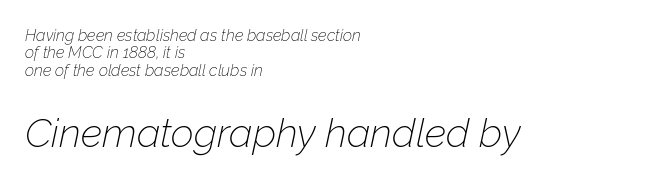
{"italic": "yes", "lean": "right", "slant_degrees": 12, "bold": "no", "weight": "thin", "width": "normal", "stroke_contrast": "low", "x_height": "medium", "monospaced": "no", "underline": "no", "align": "left", "line_spacing": "tight", "line_spacing_ratio": 1.09, "letter_spacing": "normal", "letter_spacing_em": 0.0, "larger_block": "second", "size_ratio": 2.5, "glyph_px": 40}
